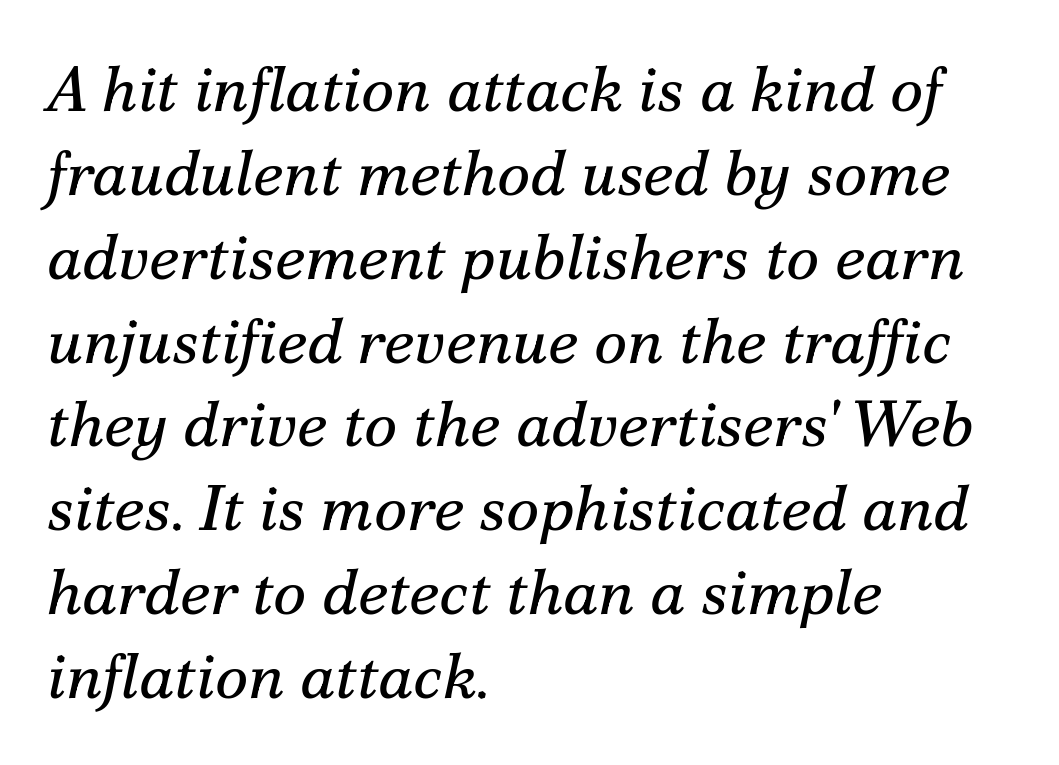
The image shows 64 px regular-weight serif type, italic (leaning right); set left-aligned, normal line spacing (1.31x), normal letter spacing, not underlined; medium stroke contrast and a small x-height.
